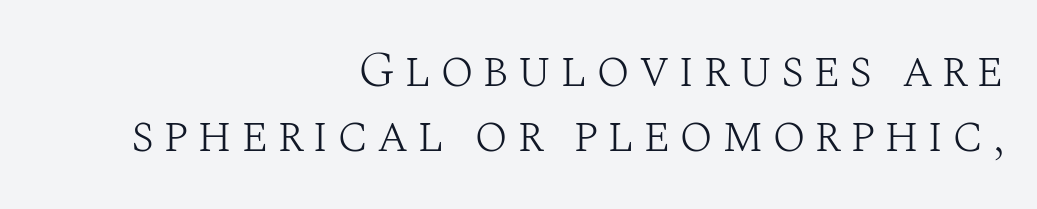
The font's upright variant was chosen for this text. Glance below the letters and you will spot only blank space. One-word summary of the alignment: right. This sample has the flowing, uneven cadence of proportional lettering. On a weight scale, this lands at 450 or below. The passage shown stacks its lines at a standard gap.
